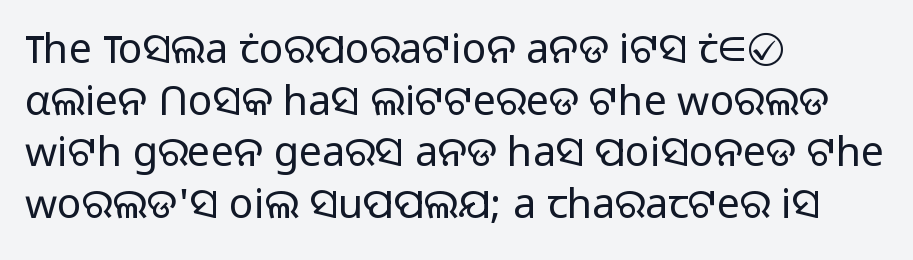
The weight tops out at a normal text grade. These lines are set flush left with a ragged right edge. Here the designer chose a conventional face with non-uniform glyph widths. Between one letter and the next there's only the usual sliver of space. Line spacing here is normal.
